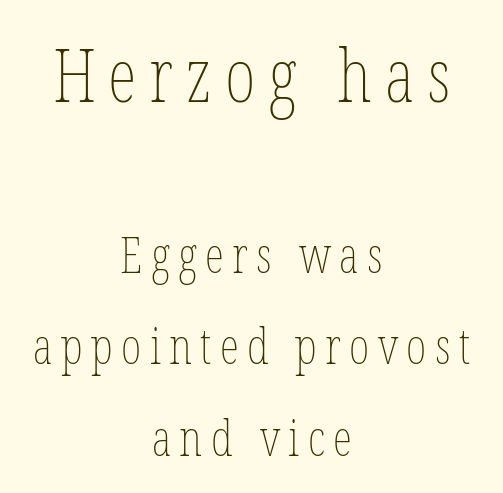
Nope, not italic — everything's standing straight. The glyphs are unaccompanied by any horizontal stroke below them. Compared with a typical body face, this is equally light or lighter still. Varying glyph widths throughout — classic text-font behaviour.
